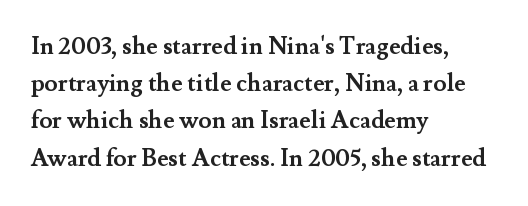
The image shows 24 px bold type, upright; set left-aligned, normal line spacing (1.55x), normal letter spacing, not underlined.
